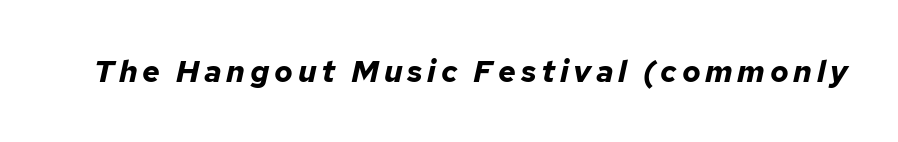
{"italic": "yes", "lean": "right", "slant_degrees": 12, "bold": "yes", "weight": "bold", "width": "normal", "stroke_contrast": "low", "x_height": "medium", "monospaced": "no", "underline": "no", "glyph_px": 31}
